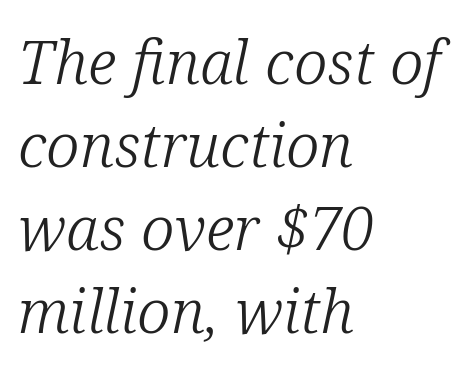
The image shows 61 px light serif type, italic (leaning right); set left-aligned, normal line spacing (1.36x), normal letter spacing, not underlined; low stroke contrast and a medium x-height.
